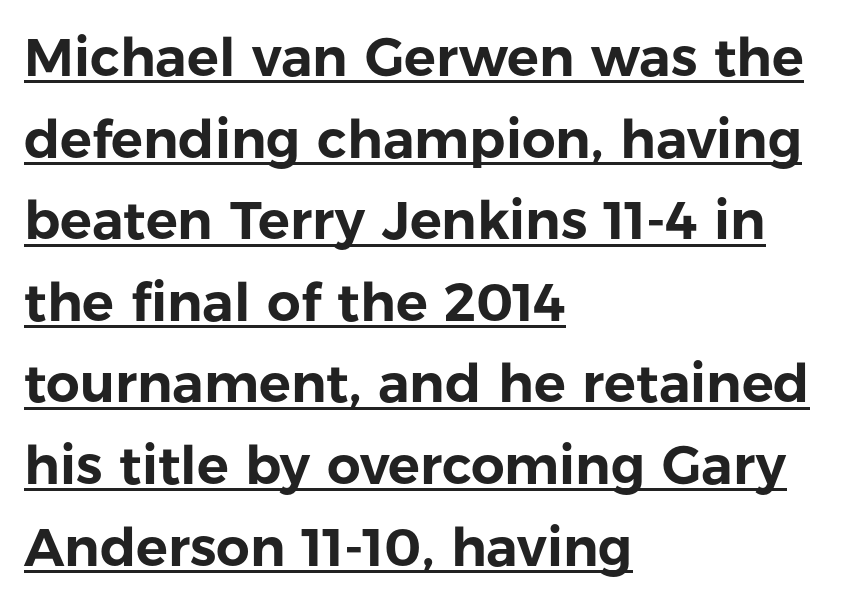
The image shows 53 px sans-serif type, upright; set left-aligned, normal line spacing (1.54x), normal letter spacing, underlined; low stroke contrast and a medium x-height.
